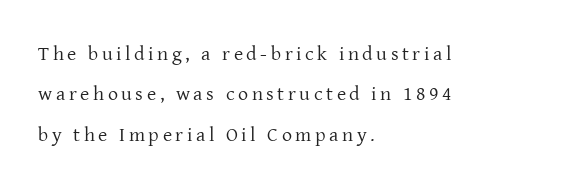
{"italic": "no", "bold": "no", "underline": "no", "align": "left", "line_spacing": "loose", "line_spacing_ratio": 2.02, "glyph_px": 20}
